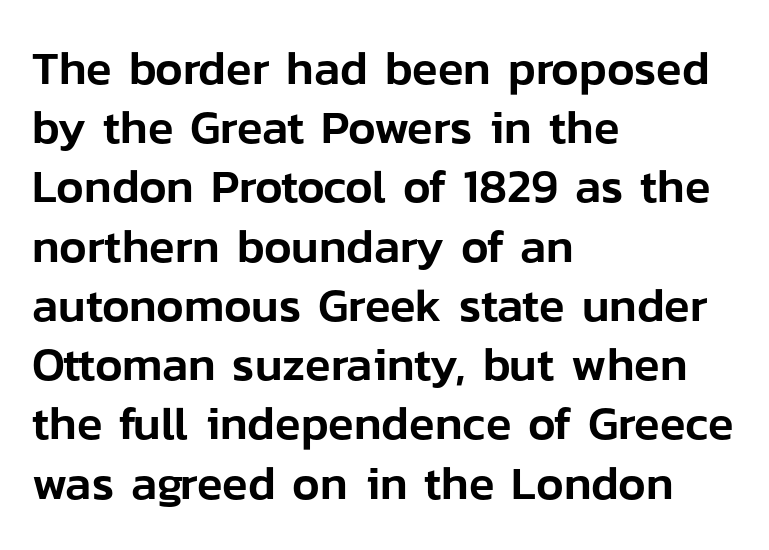
Q: Is the text italic (slanted)? A: No, it is upright.
Q: Is the typeface a serif or a sans-serif typeface? A: Sans-serif.
Q: Is the text underlined? A: No.
Q: How is the paragraph aligned? A: Left-aligned.
Q: Is the spacing between letters normal or unusually wide? A: Normal.
Q: Is the spacing between lines tight, normal or loose? A: Normal.
Q: Width (condensed, normal, or wide)? A: Normal.
Q: Stroke contrast? A: Low.
Q: x-height? A: Medium.
Q: Monospaced? A: No.
